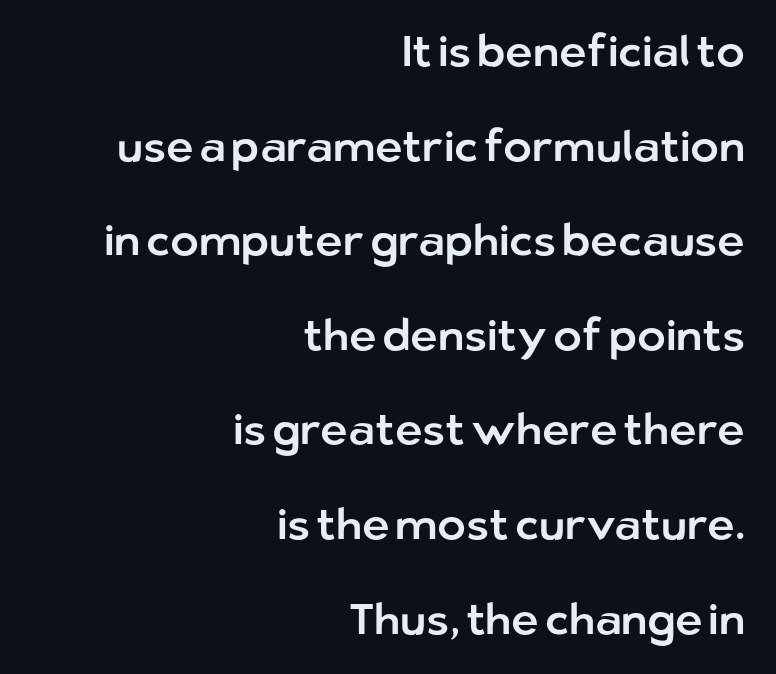
{"serif": "no", "italic": "no", "width": "normal", "stroke_contrast": "low", "x_height": "medium", "monospaced": "no", "underline": "no", "align": "right", "line_spacing": "loose", "line_spacing_ratio": 2.2, "letter_spacing": "normal", "letter_spacing_em": 0.0, "glyph_px": 43}
